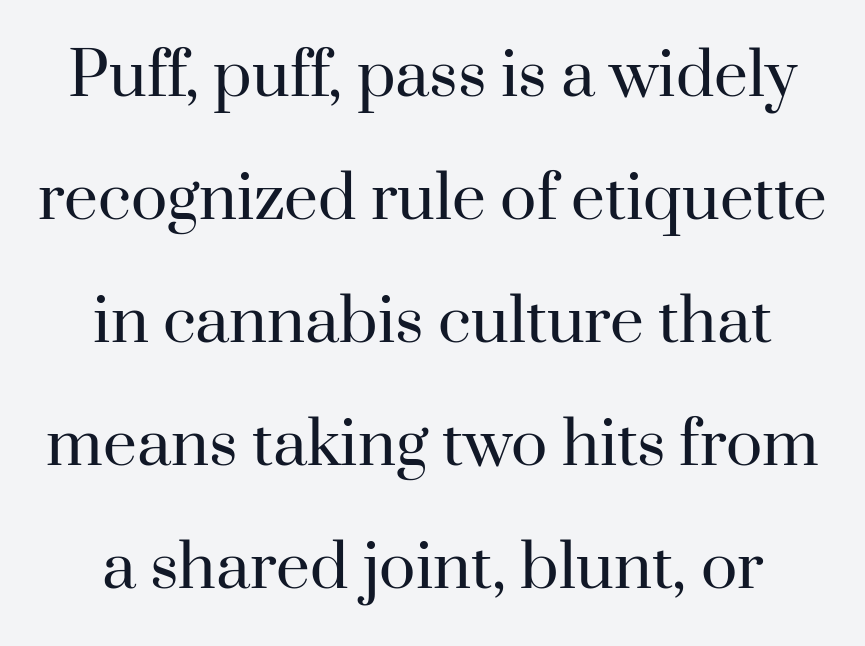
Q: Is the text bold? A: No.
Q: Is the text italic (slanted)? A: No, it is upright.
Q: Is the typeface a serif or a sans-serif typeface? A: Serif.
Q: Is the text underlined? A: No.
Q: Is the spacing between letters normal or unusually wide? A: Normal.
Q: Is the spacing between lines tight, normal or loose? A: Loose.
Q: Width (condensed, normal, or wide)? A: Normal.
Q: Stroke contrast? A: High.
Q: x-height? A: Small.
Q: Monospaced? A: No.
